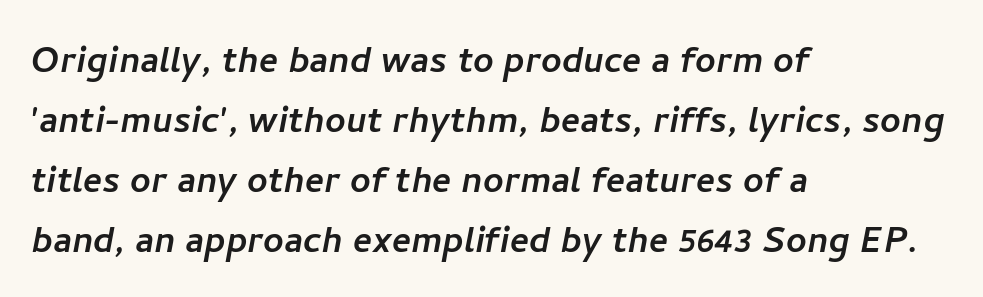
{"serif": "no", "width": "normal", "stroke_contrast": "low", "x_height": "medium", "monospaced": "no", "underline": "no", "align": "left", "line_spacing": "normal", "line_spacing_ratio": 1.33, "letter_spacing": "normal", "letter_spacing_em": 0.0, "glyph_px": 45}
